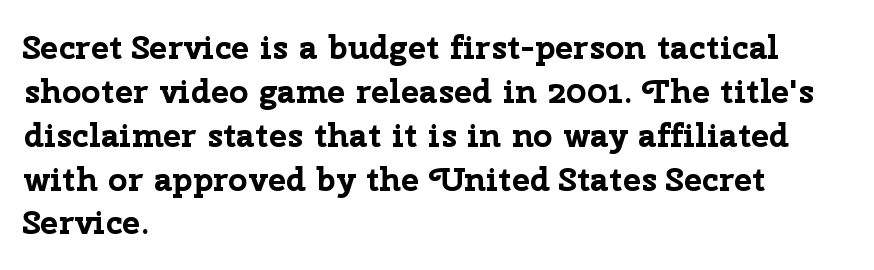
The image shows 34 px bold sans-serif type, upright; set left-aligned, normal line spacing (1.29x), normal letter spacing, not underlined; low stroke contrast and a medium x-height.
